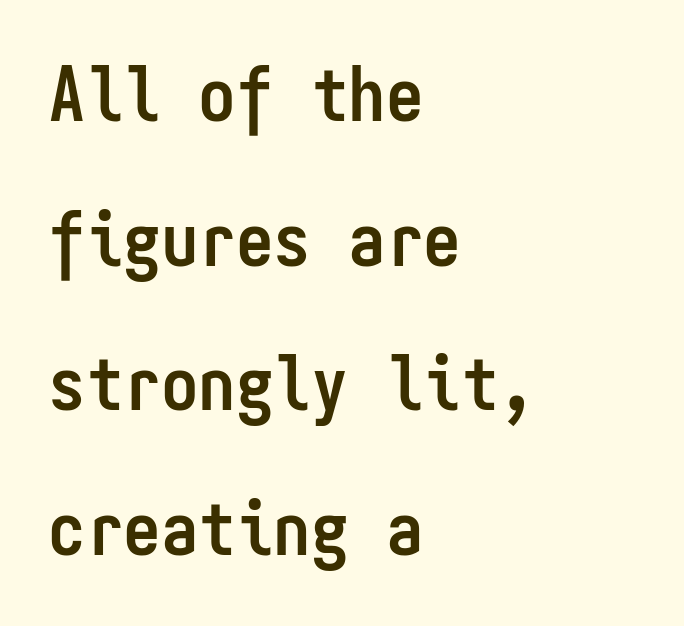
This sample is left-justified, so line endings fall wherever the words run out. Airy leading. If you drew a line through each stem, it would be perfectly vertical. Typographic density is high because the face is bold.
